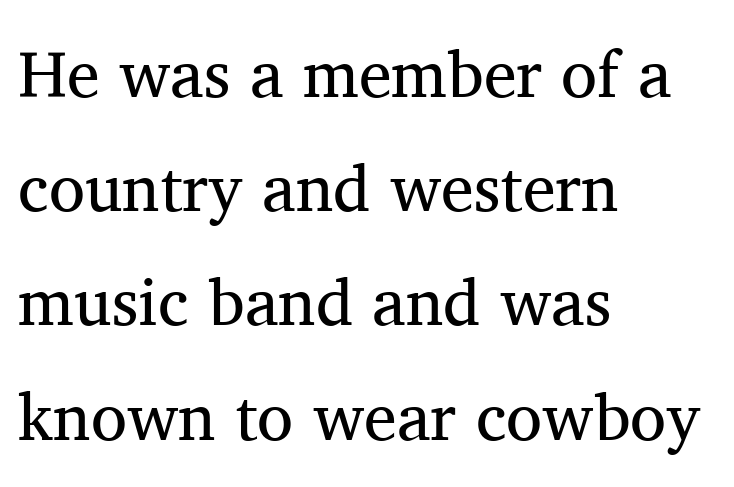
{"serif": "yes", "italic": "no", "bold": "no", "weight": "regular", "width": "normal", "stroke_contrast": "medium", "x_height": "medium", "monospaced": "no", "underline": "no", "align": "left", "line_spacing_ratio": 1.73, "letter_spacing": "normal", "letter_spacing_em": 0.0, "glyph_px": 66}
